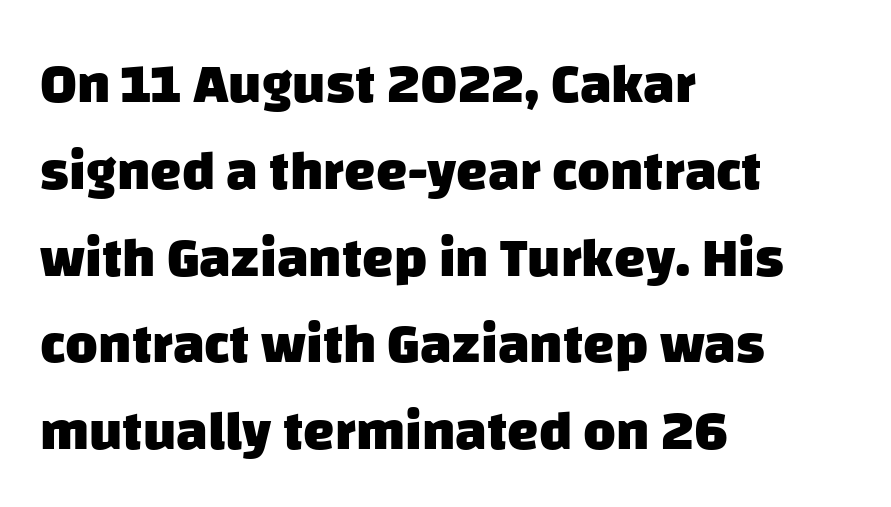
The image shows 56 px heavy sans-serif type; set left-aligned, normal line spacing (1.55x), normal letter spacing, not underlined; low stroke contrast and a large x-height.
